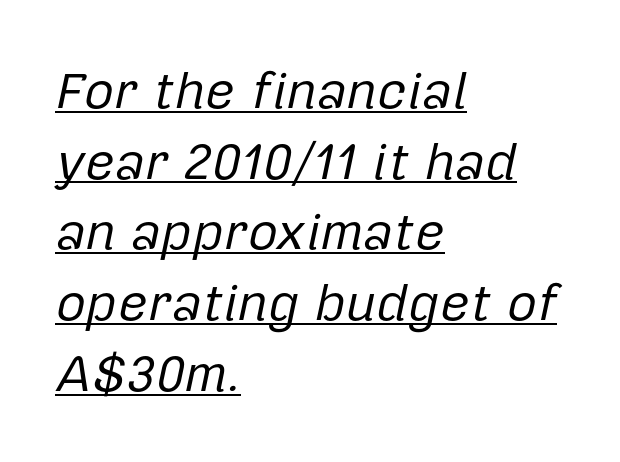
Tracking here is standard; glyphs follow each other at the usual distance. The compositor pushed each line to the left boundary. No heavy texture on the line: the type isn't bold. What's the leading like? Ordinary, nothing unusual. Do the characters align in a grid? No, the font is proportional.
